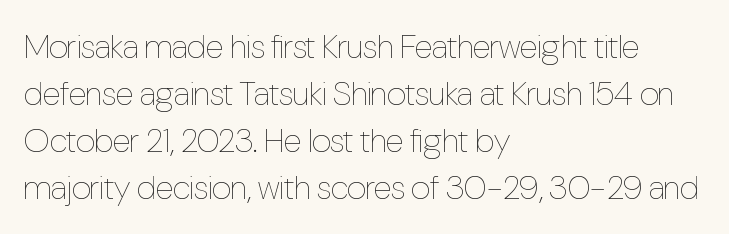
Q: Is the text bold? A: No.
Q: Is the text italic (slanted)? A: No, it is upright.
Q: Is the text underlined? A: No.
Q: How is the paragraph aligned? A: Left-aligned.
Q: Is the spacing between letters normal or unusually wide? A: Normal.
Q: Is the spacing between lines tight, normal or loose? A: Normal.
Q: Width (condensed, normal, or wide)? A: Condensed.
Q: Stroke contrast? A: Low.
Q: x-height? A: Medium.
Q: Monospaced? A: No.
